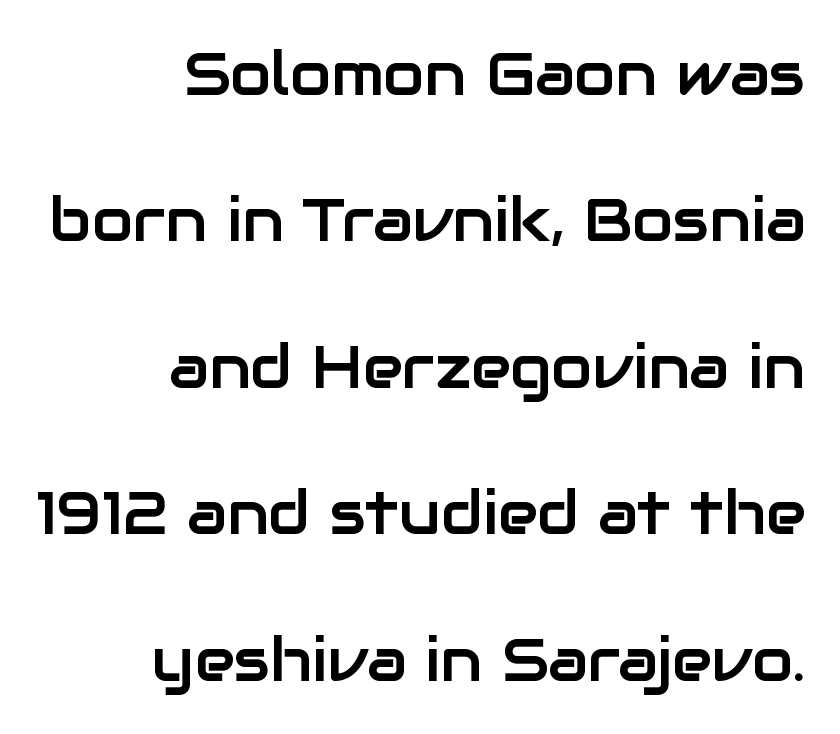
The image shows 60 px sans-serif type, upright; set right-aligned, loose line spacing (2.44x), normal letter spacing, not underlined; low stroke contrast and a medium x-height.
